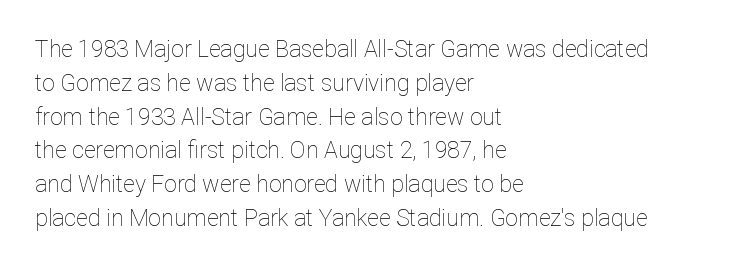
Q: Is the text bold? A: No.
Q: Is the text italic (slanted)? A: No, it is upright.
Q: Is the text underlined? A: No.
Q: How is the paragraph aligned? A: Left-aligned.
Q: Is the spacing between letters normal or unusually wide? A: Normal.
Q: Is the spacing between lines tight, normal or loose? A: Normal.
